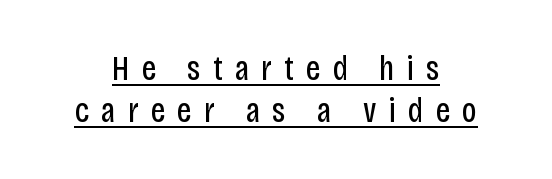
This is the regular roman posture of the typeface. Font category for this specimen: sans-serif. Casual observation: everything's sitting right in the middle. The font is comparable to plain body text, perhaps lighter. Inter-character spacing is expanded well beyond the font's built-in metrics.
